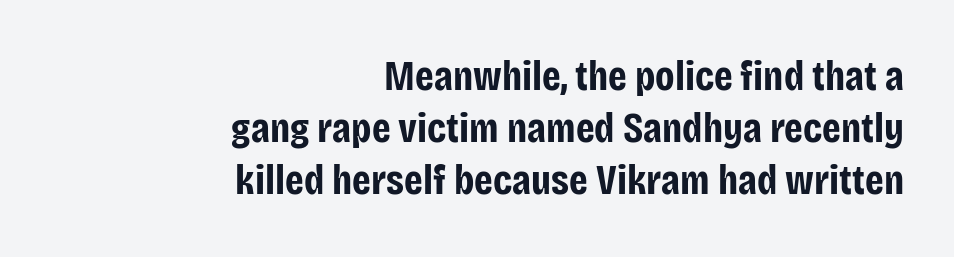
{"serif": "no", "italic": "no", "bold": "yes", "weight": "bold", "width": "condensed", "stroke_contrast": "low", "x_height": "large", "monospaced": "no", "underline": "no", "align": "right", "line_spacing_ratio": 1.24, "letter_spacing": "normal", "letter_spacing_em": 0.0, "glyph_px": 42}
